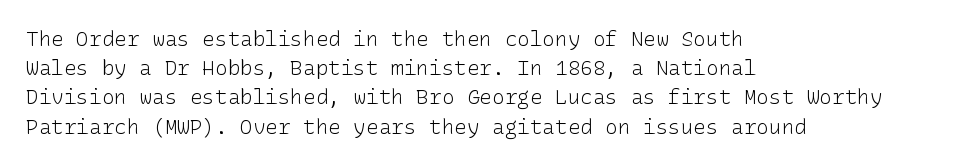
The image shows 21 px text type, upright; set left-aligned, normal line spacing (1.39x), normal letter spacing, not underlined.
